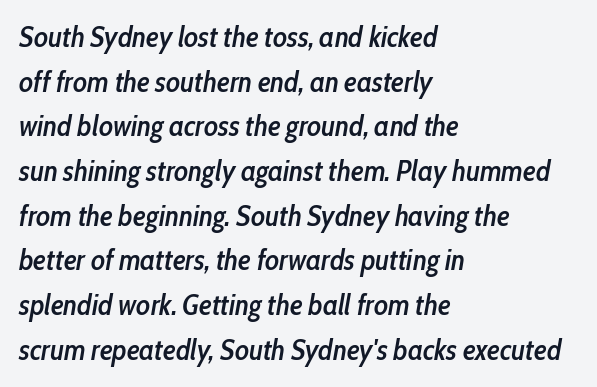
Q: Is the text bold? A: Semi-bold.
Q: Is the text italic (slanted)? A: Yes, it leans right by about 10 degrees.
Q: Is the text underlined? A: No.
Q: How is the paragraph aligned? A: Left-aligned.
Q: Is the spacing between letters normal or unusually wide? A: Normal.
Q: Is the spacing between lines tight, normal or loose? A: Normal.
Q: Width (condensed, normal, or wide)? A: Condensed.
Q: Stroke contrast? A: Low.
Q: x-height? A: Medium.
Q: Monospaced? A: No.
